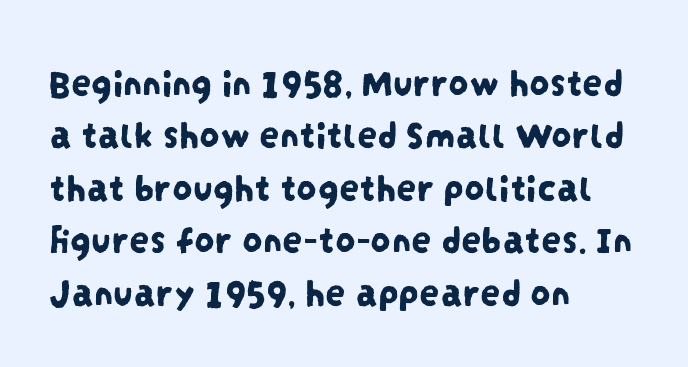
Q: Is the typeface a serif or a sans-serif typeface? A: Sans-serif.
Q: Is the text underlined? A: No.
Q: How is the paragraph aligned? A: Left-aligned.
Q: Is the spacing between letters normal or unusually wide? A: Normal.
Q: Is the spacing between lines tight, normal or loose? A: Normal.
Q: Width (condensed, normal, or wide)? A: Condensed.
Q: Stroke contrast? A: Low.
Q: x-height? A: Large.
Q: Monospaced? A: No.
